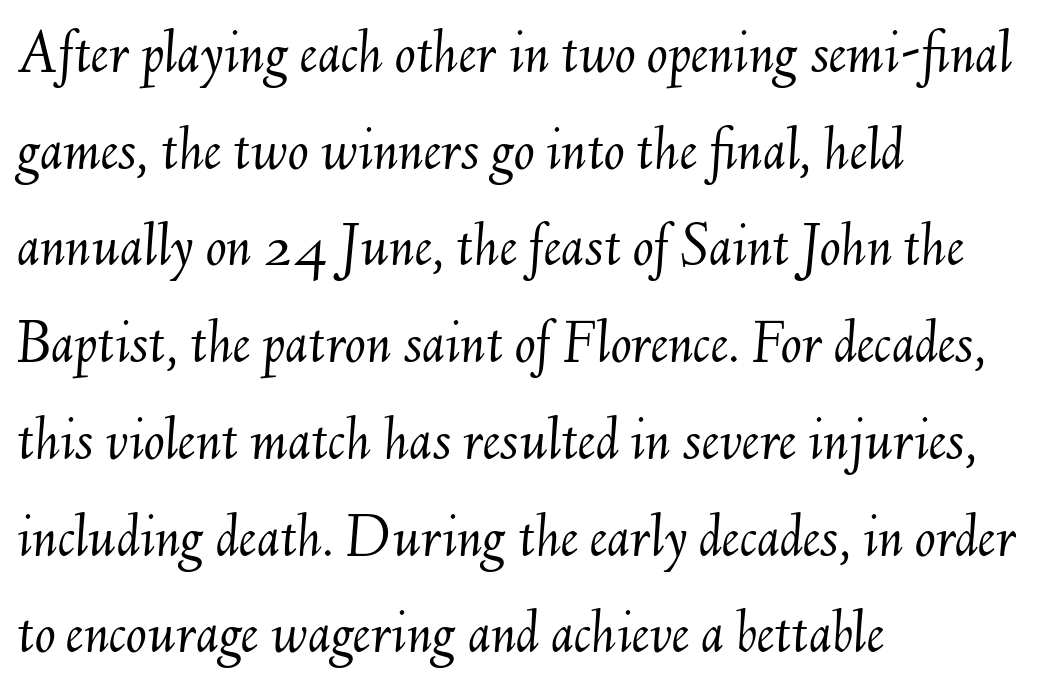
The image shows 62 px light type, italic (leaning right); set left-aligned, normal line spacing (1.56x), normal letter spacing, not underlined; medium stroke contrast and a small x-height.
